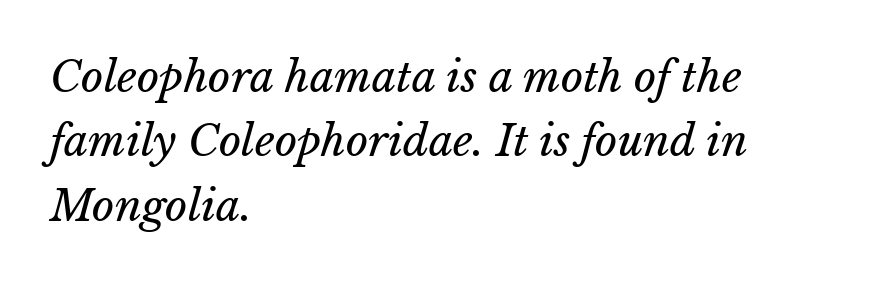
Q: Is the text bold? A: No.
Q: Is the text italic (slanted)? A: Yes, it leans right by about 15 degrees.
Q: Is the text underlined? A: No.
Q: How is the paragraph aligned? A: Left-aligned.
Q: Is the spacing between letters normal or unusually wide? A: Normal.
Q: Is the spacing between lines tight, normal or loose? A: Normal.
Q: Width (condensed, normal, or wide)? A: Normal.
Q: Stroke contrast? A: Low.
Q: x-height? A: Medium.
Q: Monospaced? A: No.
